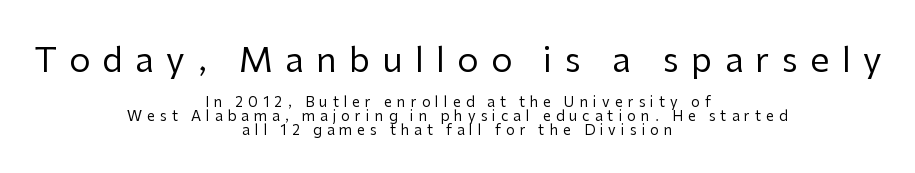
The font sits on the lighter half of the weight spectrum, regular included. The face used here is rendered with a markedly widened letterfit. Each row of text sits above clean, open space. Horizontal bands of white between lines are thin slivers. These lines are rendered in a variable-pitch font. Block one is the big one; block two sits smaller underneath.
